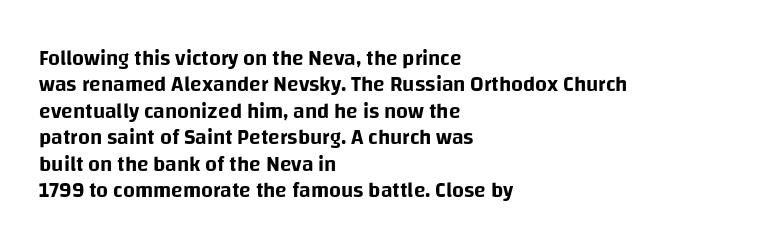
Q: Is the text italic (slanted)? A: No, it is upright.
Q: Is the text underlined? A: No.
Q: How is the paragraph aligned? A: Left-aligned.
Q: Is the spacing between letters normal or unusually wide? A: Normal.
Q: Is the spacing between lines tight, normal or loose? A: Normal.
